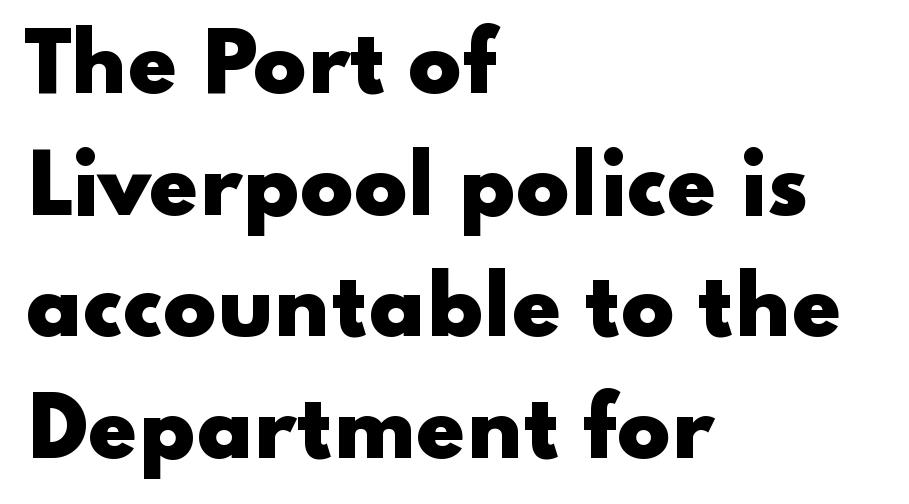
The gap between lines stays unmarked. Note the varied advance widths — an 'i' is clearly narrower than an 'm'. The line texture is even and compact thanks to regular tracking. A normal amount of white space separates one row of letters from the next. The characters display no serif detailing; their extremities are plain. The type sits square on the baseline with zero lean.
